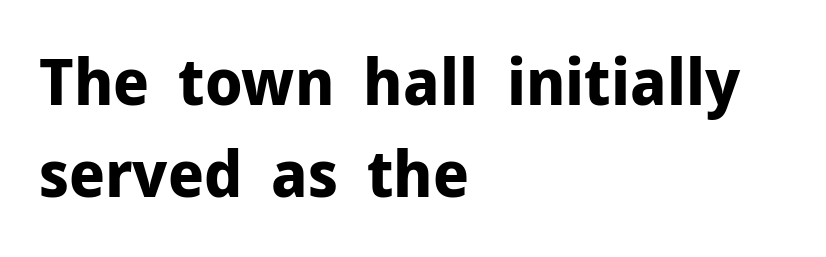
{"serif": "no", "italic": "no", "bold": "yes", "weight": "bold", "width": "normal", "stroke_contrast": "low", "x_height": "medium", "monospaced": "no", "underline": "no", "align": "left", "line_spacing": "normal", "line_spacing_ratio": 1.42, "letter_spacing": "normal", "letter_spacing_em": 0.0, "glyph_px": 65}
